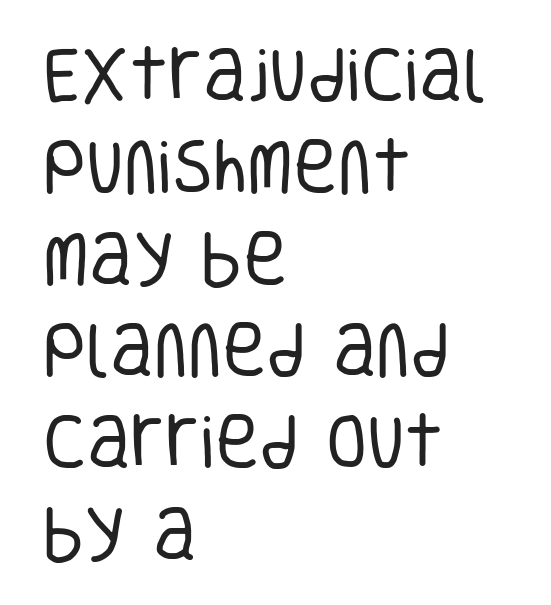
Nope, not italic — everything's standing straight. The string is rendered with underlining switched off. Glyph-to-glyph distance matches everyday printed text. The font family rendered here belongs to the sans-serif group.
